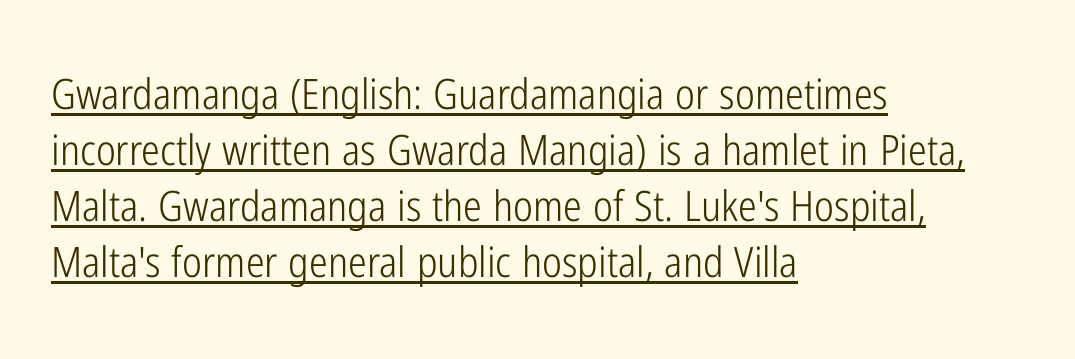
{"serif": "no", "italic": "no", "bold": "no", "weight": "light", "width": "condensed", "stroke_contrast": "low", "x_height": "medium", "monospaced": "no", "underline": "yes", "align": "left", "line_spacing": "normal", "line_spacing_ratio": 1.33, "letter_spacing": "normal", "letter_spacing_em": 0.0, "glyph_px": 42}
